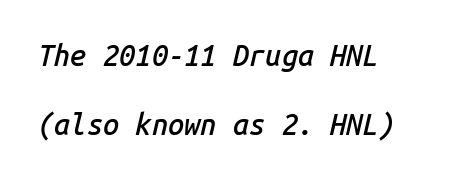
Q: Is the text bold? A: Semi-bold.
Q: Is the text italic (slanted)? A: Yes, it leans right by about 14 degrees.
Q: Is the text underlined? A: No.
Q: How is the paragraph aligned? A: Left-aligned.
Q: Is the spacing between letters normal or unusually wide? A: Normal.
Q: Is the spacing between lines tight, normal or loose? A: Loose.
Q: Width (condensed, normal, or wide)? A: Normal.
Q: Stroke contrast? A: Low.
Q: x-height? A: Medium.
Q: Monospaced? A: Yes.
